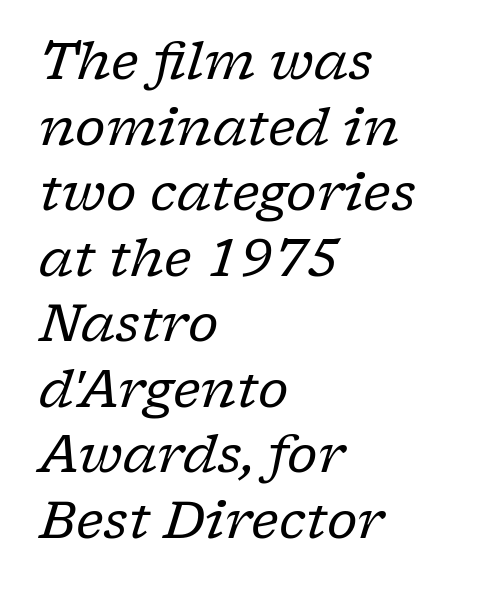
{"serif": "yes", "italic": "yes", "lean": "right", "slant_degrees": 17, "bold": "no", "weight": "regular", "width": "normal", "stroke_contrast": "low", "x_height": "medium", "monospaced": "no", "underline": "no", "align": "left", "line_spacing": "normal", "line_spacing_ratio": 1.26, "letter_spacing": "normal", "letter_spacing_em": 0.0, "glyph_px": 52}
